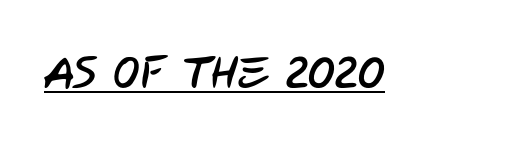
Does the type have serifs? No, each stem ends abruptly. The passage shown is typed in a proportional face where columns would drift. Here the glyphs are tracked normally, forming tight word shapes. The face used here appears with an underline applied.
